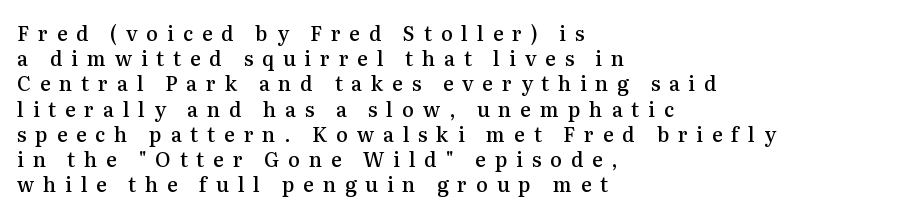
Q: Is the text bold? A: Semi-bold.
Q: Is the text italic (slanted)? A: No, it is upright.
Q: Is the text underlined? A: No.
Q: How is the paragraph aligned? A: Left-aligned.
Q: Is the spacing between letters normal or unusually wide? A: Unusually wide.
Q: Is the spacing between lines tight, normal or loose? A: Normal.
